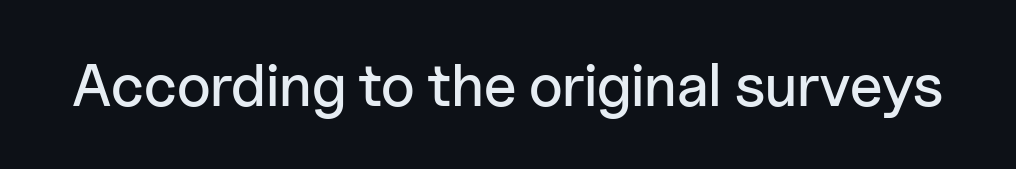
Q: Is the text italic (slanted)? A: No, it is upright.
Q: Is the typeface a serif or a sans-serif typeface? A: Sans-serif.
Q: Is the text underlined? A: No.
Q: Is the spacing between letters normal or unusually wide? A: Normal.
Q: Width (condensed, normal, or wide)? A: Normal.
Q: Stroke contrast? A: Low.
Q: x-height? A: Medium.
Q: Monospaced? A: No.
